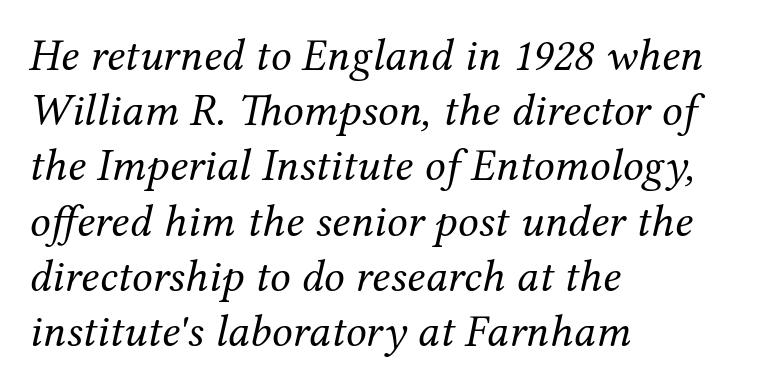
{"serif": "yes", "italic": "yes", "lean": "right", "slant_degrees": 12, "bold": "no", "weight": "regular", "width": "normal", "stroke_contrast": "medium", "x_height": "medium", "monospaced": "no", "underline": "no", "align": "left", "line_spacing_ratio": 1.2, "letter_spacing": "normal", "letter_spacing_em": 0.0, "glyph_px": 46}
